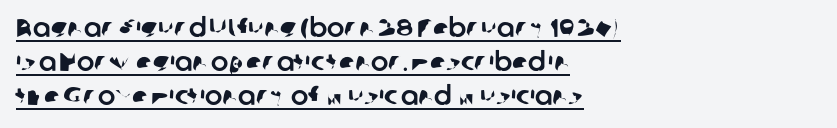
Q: Is the text underlined? A: Yes.
Q: How is the paragraph aligned? A: Left-aligned.
Q: Is the spacing between letters normal or unusually wide? A: Normal.
Q: Is the spacing between lines tight, normal or loose? A: Normal.
